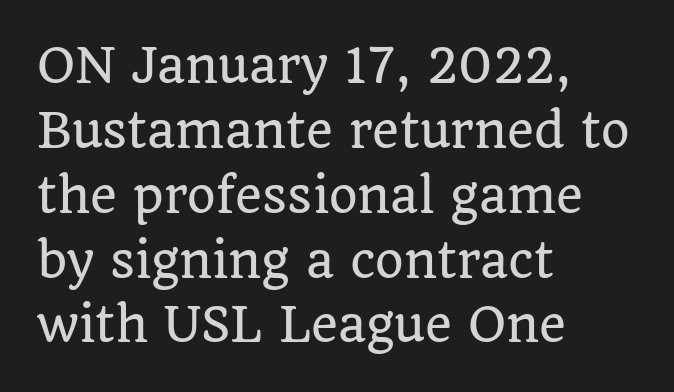
The image shows 46 px serif type, upright; set left-aligned, normal line spacing (1.41x), normal letter spacing, not underlined; low stroke contrast and a large x-height.
